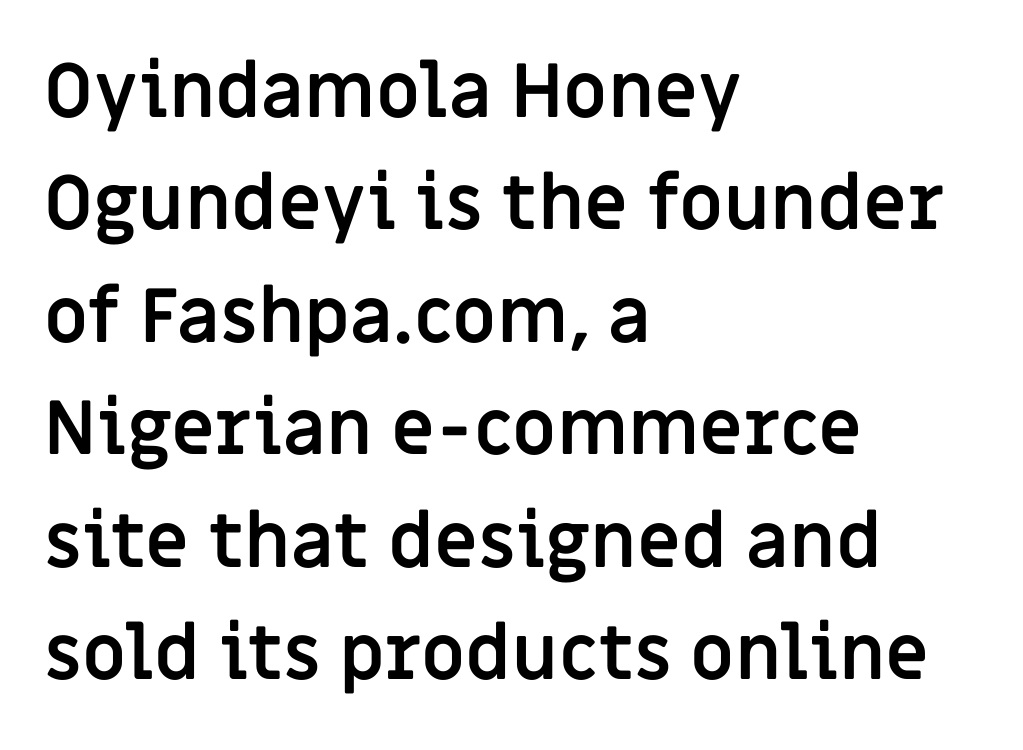
Q: Is the text bold? A: Yes.
Q: Is the text italic (slanted)? A: No, it is upright.
Q: Is the typeface a serif or a sans-serif typeface? A: Sans-serif.
Q: Is the text underlined? A: No.
Q: How is the paragraph aligned? A: Left-aligned.
Q: Is the spacing between letters normal or unusually wide? A: Normal.
Q: Is the spacing between lines tight, normal or loose? A: Normal.
Q: Width (condensed, normal, or wide)? A: Normal.
Q: Stroke contrast? A: Low.
Q: x-height? A: Large.
Q: Monospaced? A: No.
